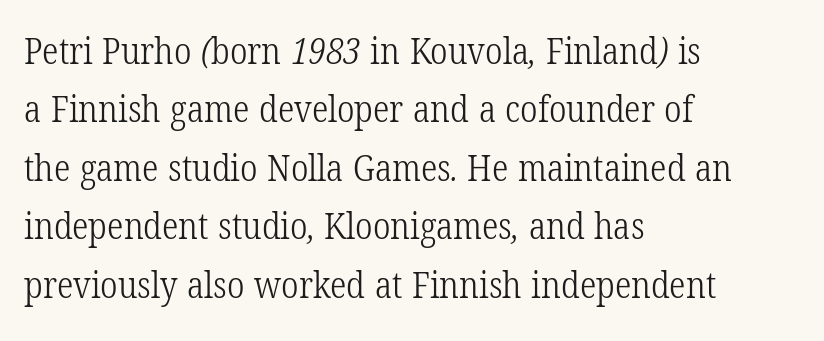
This sample keeps an unexceptional amount of space between lines. Where is the straight margin? On the left. The glyphs are unaccompanied by any horizontal stroke below them. Serif or sans? Serif — the stroke terminals have little feet. The tracking reads as untouched default to a designer's eye.
